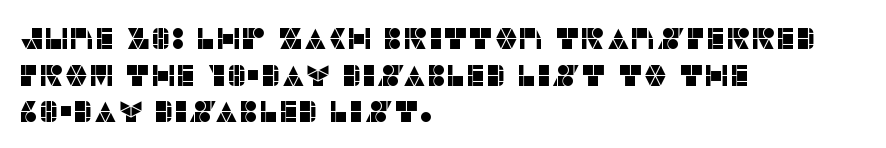
Q: Is the text italic (slanted)? A: No, it is upright.
Q: Is the typeface a serif or a sans-serif typeface? A: Sans-serif.
Q: Is the text underlined? A: No.
Q: How is the paragraph aligned? A: Left-aligned.
Q: Is the spacing between letters normal or unusually wide? A: Normal.
Q: Width (condensed, normal, or wide)? A: Normal.
Q: Stroke contrast? A: Low.
Q: x-height? A: Large.
Q: Monospaced? A: No.
